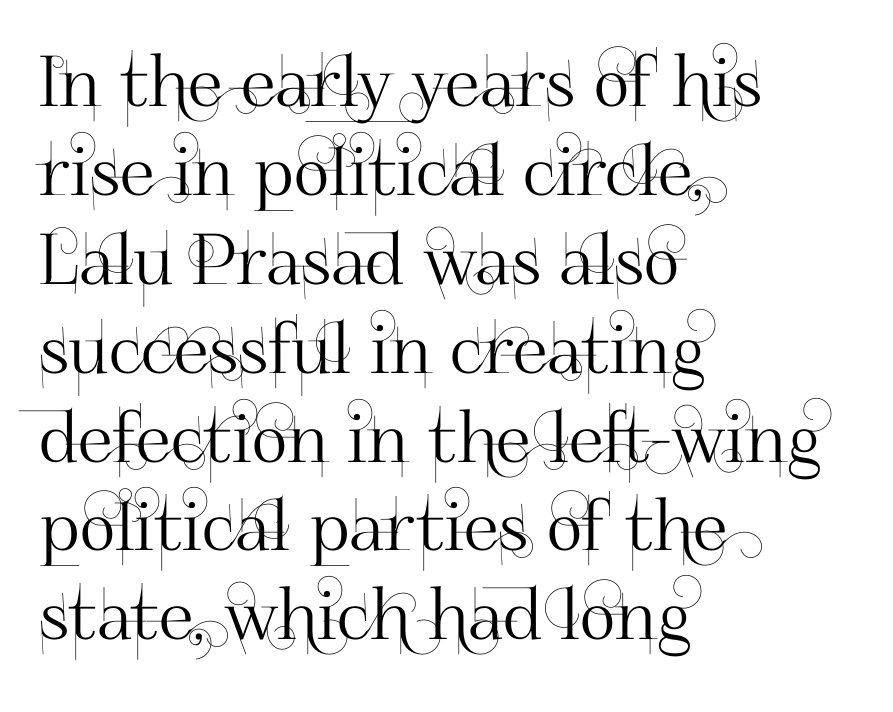
The image shows 70 px sans-serif type, upright; set left-aligned, normal line spacing (1.27x), normal letter spacing, not underlined; high stroke contrast and a small x-height.
